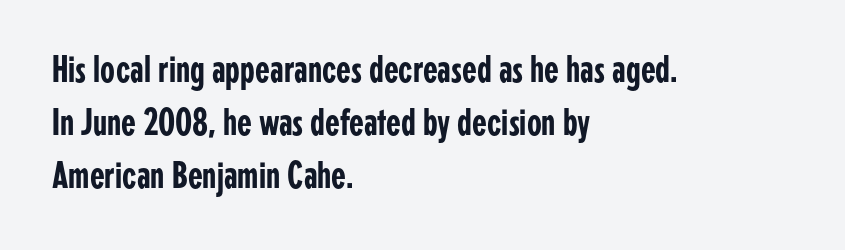
How are the letters spaced? Ordinarily, with no added tracking. Rendered with straight, roman letterforms. Bare-footed words on every line. I'd call this a sans setting — the letters go barefoot. A student would call this left alignment; a typographer would say flush left, rag right. The passage shown is typed in a proportional face where columns would drift.
